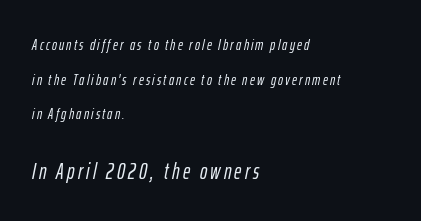
Q: Is the text italic (slanted)? A: Yes, it leans right by about 12 degrees.
Q: Is the text underlined? A: No.
Q: How is the paragraph aligned? A: Left-aligned.
Q: Is the spacing between lines tight, normal or loose? A: Loose.
Q: Which block of text is set in a larger size, the first (top) or the second (bottom)? A: The second (bottom) one.
